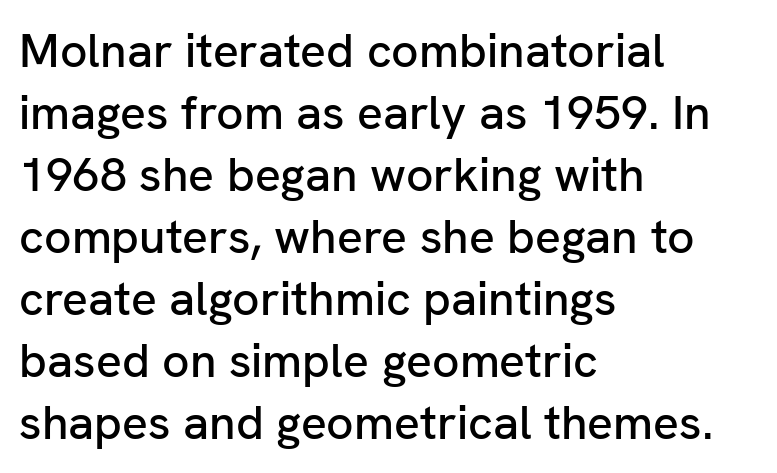
The image shows 48 px sans-serif type, upright; set left-aligned, normal line spacing (1.29x), normal letter spacing, not underlined; low stroke contrast and a medium x-height.
